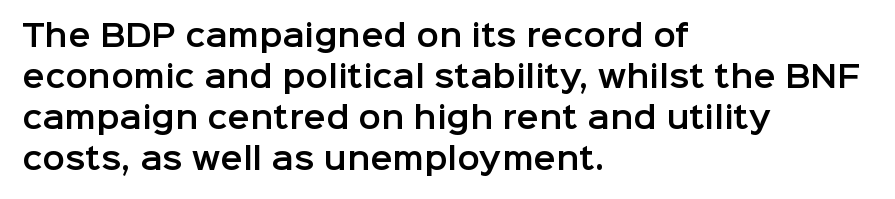
The image shows 30 px sans-serif type, upright; set left-aligned, normal line spacing (1.37x), normal letter spacing, not underlined; low stroke contrast and a medium x-height.
